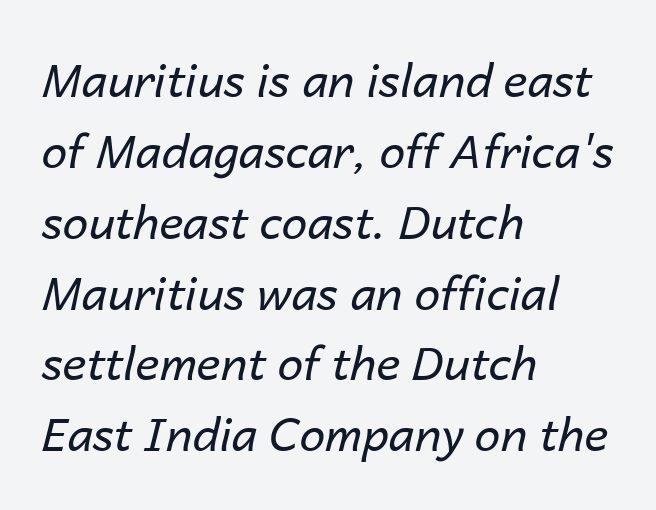
{"italic": "yes", "lean": "right", "slant_degrees": 14, "bold": "no", "weight": "regular", "width": "normal", "stroke_contrast": "low", "x_height": "medium", "monospaced": "no", "underline": "no", "align": "left", "line_spacing": "normal", "line_spacing_ratio": 1.54, "letter_spacing": "normal", "letter_spacing_em": 0.0, "glyph_px": 46}
